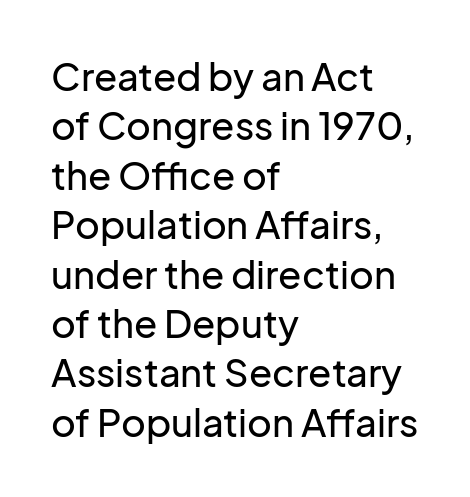
Lines of text with bare space underneath. Ordinary non-slanted type is in use. Is this a sans? Yes — the strokes have no serifs. Is this a fixed-width face? No — the glyphs have proportional, varying widths. The passage shown stacks its lines at a standard gap. Each word holds together tightly as a unit, with standard inter-letter gaps.
